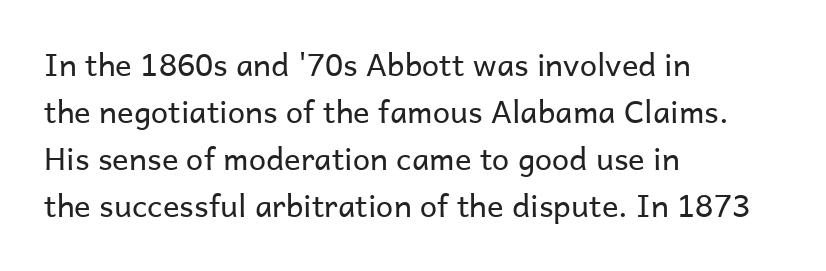
Q: Is the text bold? A: No.
Q: Is the text italic (slanted)? A: No, it is upright.
Q: Is the typeface a serif or a sans-serif typeface? A: Sans-serif.
Q: Is the text underlined? A: No.
Q: How is the paragraph aligned? A: Left-aligned.
Q: Is the spacing between letters normal or unusually wide? A: Normal.
Q: Is the spacing between lines tight, normal or loose? A: Normal.
Q: Width (condensed, normal, or wide)? A: Normal.
Q: Stroke contrast? A: Low.
Q: x-height? A: Medium.
Q: Monospaced? A: No.
